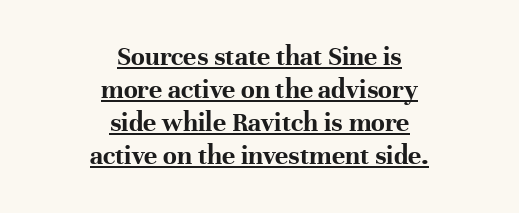
Style check: upright. Decoration check: the copy is underlined. Default kerning and tracking; the words read as compact shapes. These lines stack symmetrically, like a column narrowing and widening about its center. The face used here is seriffed, in the tradition of book romans. Thick stems and heavy bowls — unmistakably bold.
